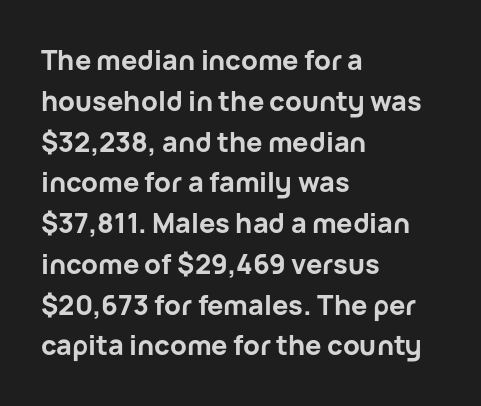
Q: Is the text bold? A: Yes.
Q: Is the text italic (slanted)? A: No, it is upright.
Q: Is the text underlined? A: No.
Q: How is the paragraph aligned? A: Left-aligned.
Q: Is the spacing between letters normal or unusually wide? A: Normal.
Q: Is the spacing between lines tight, normal or loose? A: Normal.
